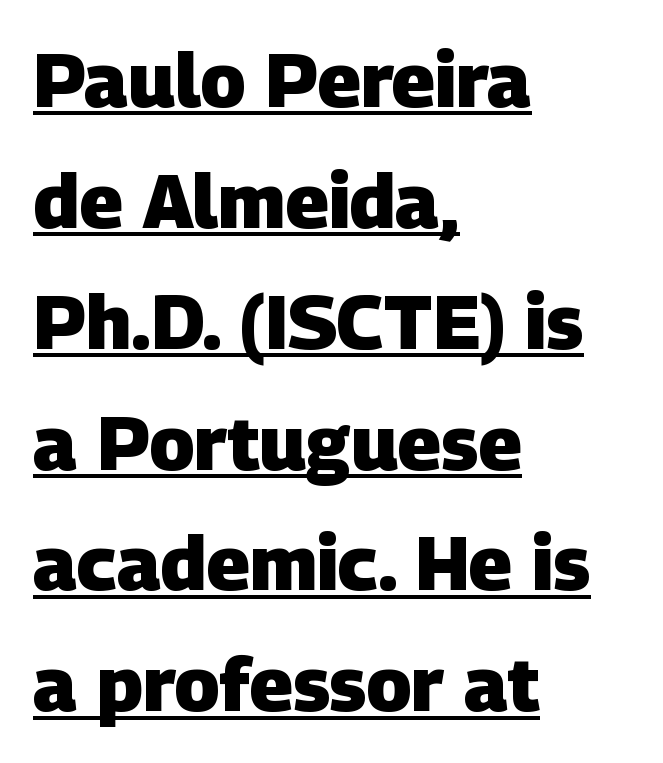
Q: Is the text bold? A: Yes.
Q: Is the typeface a serif or a sans-serif typeface? A: Sans-serif.
Q: Is the text underlined? A: Yes.
Q: How is the paragraph aligned? A: Left-aligned.
Q: Is the spacing between letters normal or unusually wide? A: Normal.
Q: Is the spacing between lines tight, normal or loose? A: Normal.
Q: Width (condensed, normal, or wide)? A: Normal.
Q: Stroke contrast? A: Low.
Q: x-height? A: Large.
Q: Monospaced? A: No.
